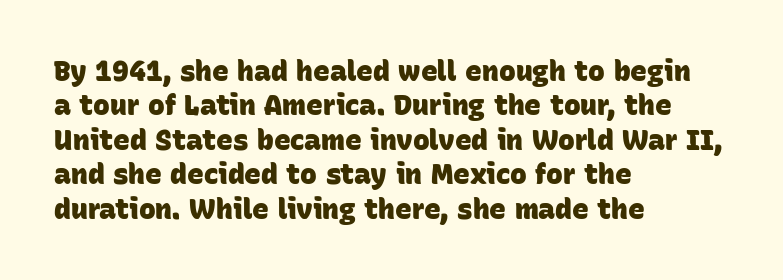
Look at the bottom of the vertical strokes: they stop flat, with no serifs. Think of a printed novel: that variable character pitch is what you see here. These lines stack with their left ends in a neat column. Has an underline been added? It has not.
